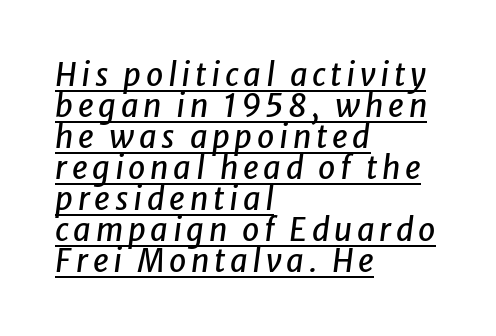
The image shows 31 px text type, italic (leaning right); set left-aligned, tight line spacing (1.0x), underlined; low stroke contrast and a medium x-height.
